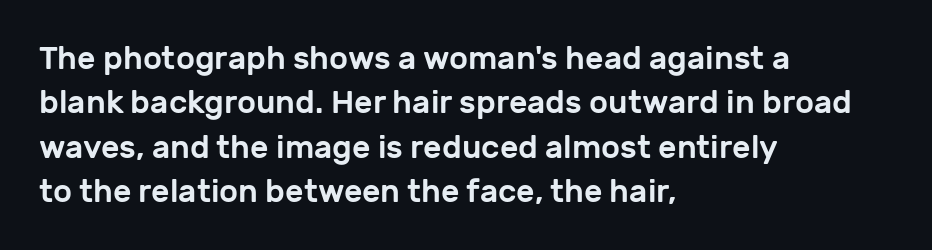
{"serif": "no", "italic": "no", "width": "normal", "stroke_contrast": "low", "x_height": "medium", "monospaced": "no", "underline": "no", "align": "left", "line_spacing": "normal", "line_spacing_ratio": 1.39, "letter_spacing": "normal", "letter_spacing_em": 0.0, "glyph_px": 32}
